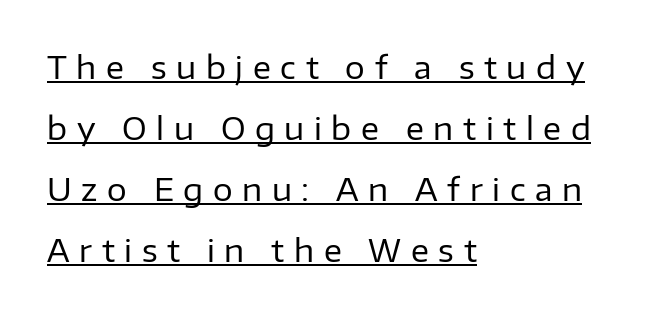
The weight would be labelled regular, book, light, or lighter still. The letterforms stand isolated, each surrounded by extra space. The lettering stays uniformly vertical, giving the passage a roman look. Summary of vertical rhythm: relaxed, with wide interline spacing. In terms of letterform style, serifs are entirely absent.
